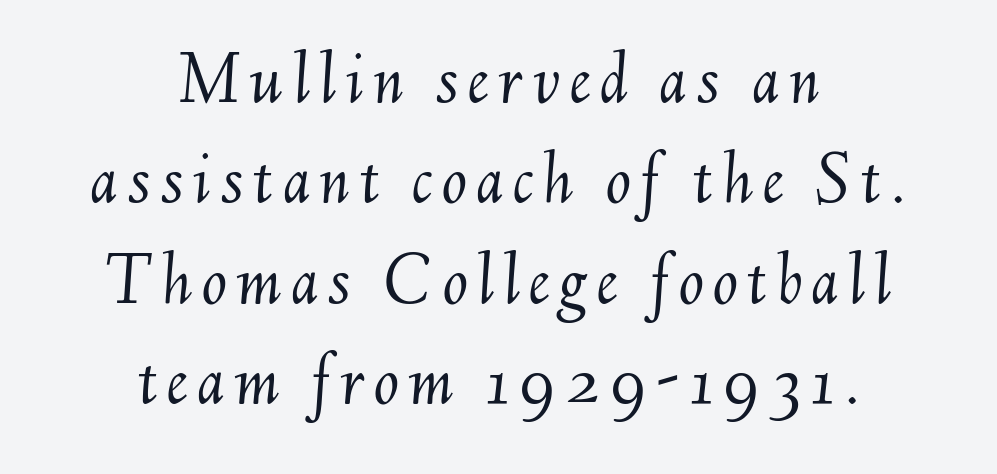
{"italic": "yes", "lean": "right", "slant_degrees": 6, "bold": "no", "weight": "light", "width": "normal", "stroke_contrast": "medium", "x_height": "small", "monospaced": "no", "underline": "no", "align": "center", "line_spacing": "normal", "line_spacing_ratio": 1.34, "glyph_px": 75}
